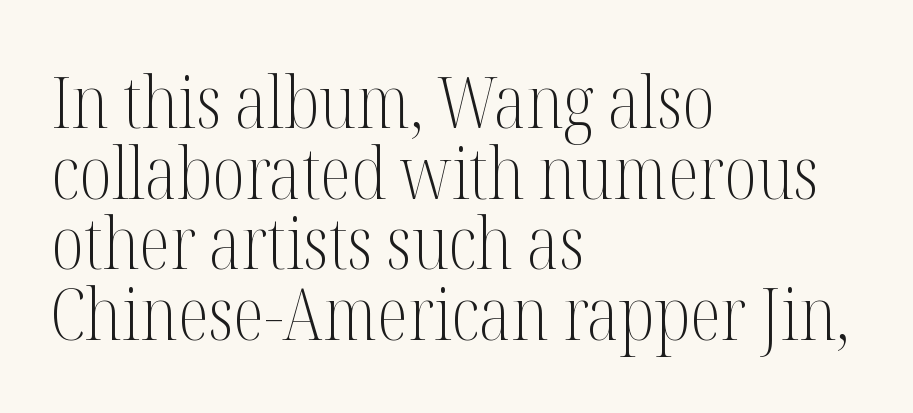
Heaviness? Minimal to ordinary, like unemphasized prose. There is no visible air inserted between adjacent glyphs. Underlining? Definitely not there. Vertically, the passage feels compressed, each row crowding the next.
